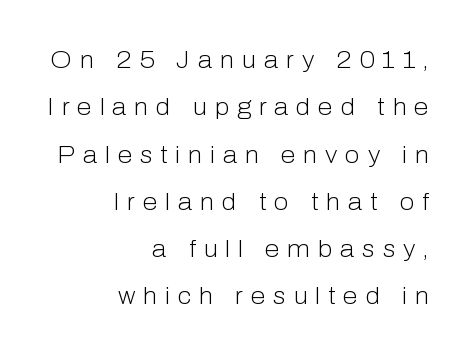
Q: Is the text bold? A: No.
Q: Is the text italic (slanted)? A: No, it is upright.
Q: Is the text underlined? A: No.
Q: How is the paragraph aligned? A: Right-aligned.
Q: Is the spacing between letters normal or unusually wide? A: Unusually wide.
Q: Is the spacing between lines tight, normal or loose? A: Loose.
